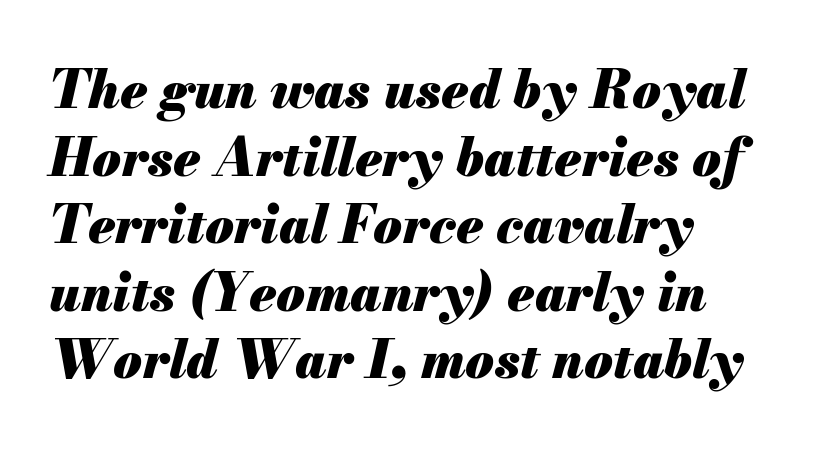
Note the varied advance widths — an 'i' is clearly narrower than an 'm'. Quick note: underline off. Which margin do the lines hug? The left one — the right edge is uneven. Regarding leading, the lines here are spaced in the standard way. As a designer I'd log this as weight 700, bold.
